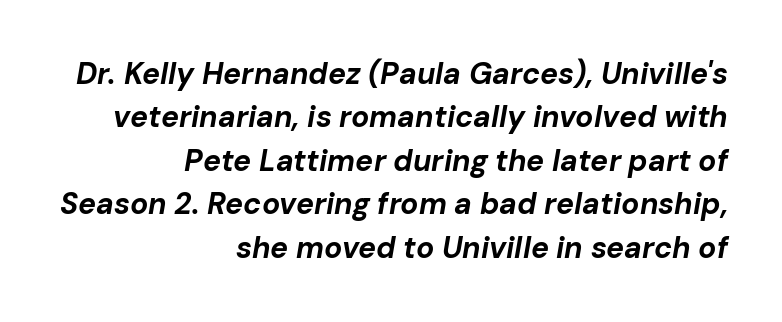
Q: Is the text bold? A: Yes.
Q: Is the text italic (slanted)? A: Yes, it leans right by about 10 degrees.
Q: Is the text underlined? A: No.
Q: How is the paragraph aligned? A: Right-aligned.
Q: Is the spacing between letters normal or unusually wide? A: Normal.
Q: Is the spacing between lines tight, normal or loose? A: Normal.
Q: Width (condensed, normal, or wide)? A: Normal.
Q: Stroke contrast? A: Low.
Q: x-height? A: Medium.
Q: Monospaced? A: No.
